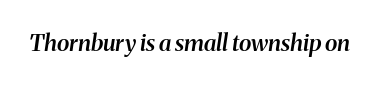
The image shows 23 px text type, italic (leaning right); set normal letter spacing, not underlined.
